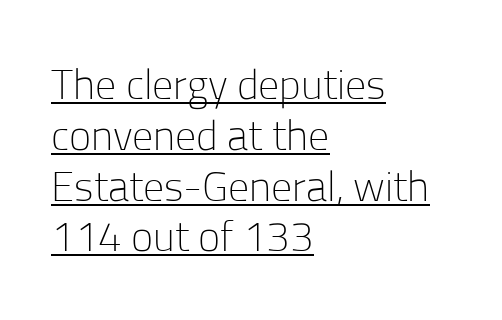
Q: Is the text bold? A: No.
Q: Is the text italic (slanted)? A: No, it is upright.
Q: Is the typeface a serif or a sans-serif typeface? A: Sans-serif.
Q: Is the text underlined? A: Yes.
Q: How is the paragraph aligned? A: Left-aligned.
Q: Is the spacing between letters normal or unusually wide? A: Normal.
Q: Width (condensed, normal, or wide)? A: Normal.
Q: Stroke contrast? A: Low.
Q: x-height? A: Medium.
Q: Monospaced? A: No.
